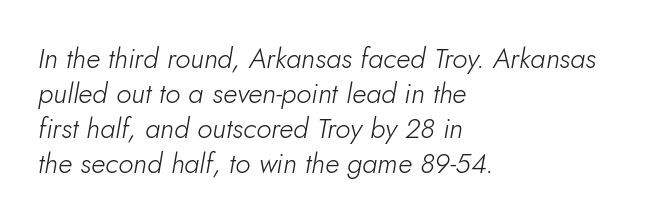
Compared with typical body copy, the letter spacing here is the same. The lines in this sample share a left origin and differ only in where they stop. Proportional: the letters do not fall into vertical columns. Successive baselines arrive at the customary interval. Stems and bowls with no extra thickness — not bold.
